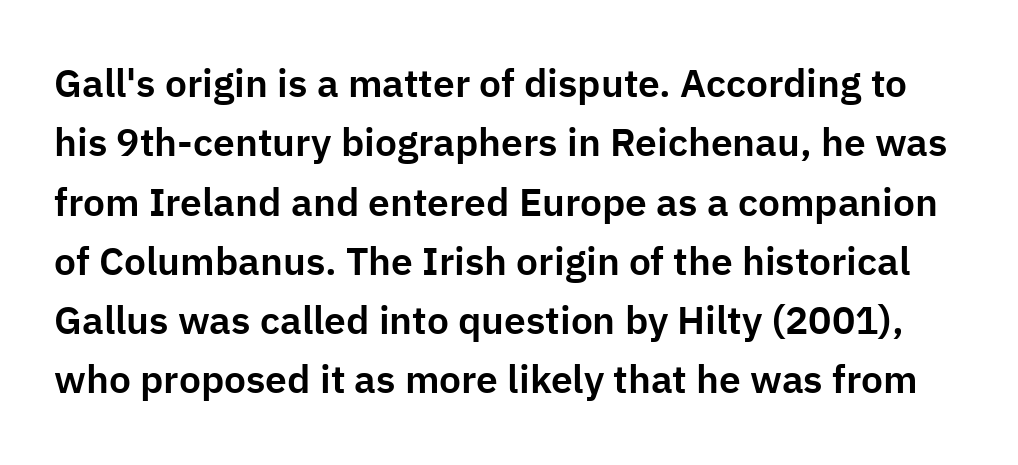
The lines sit at an ordinary, default distance from one another. Lines of text with bare space underneath. Rendered with straight, roman letterforms. Letterform terminals end flat and unadorned throughout the passage.
